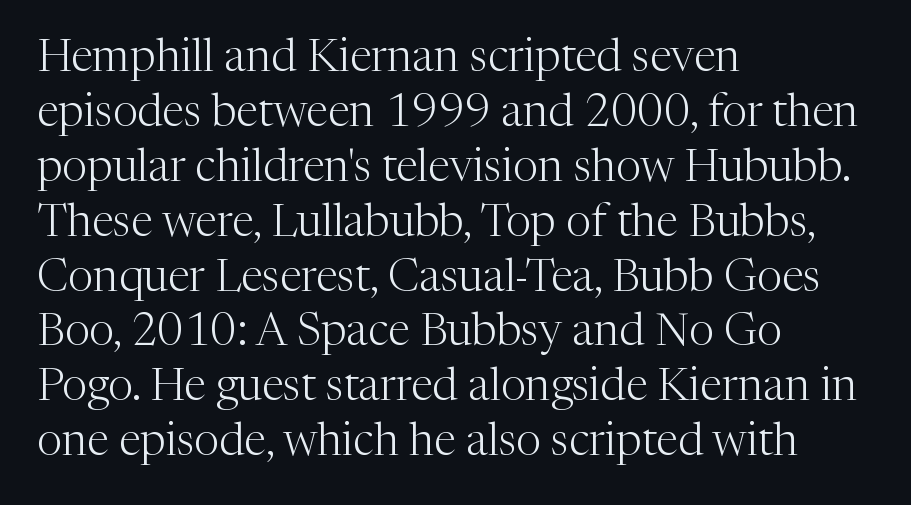
The image shows 45 px light serif type, upright; set left-aligned, line spacing 1.22x, normal letter spacing, not underlined; medium stroke contrast and a medium x-height.
